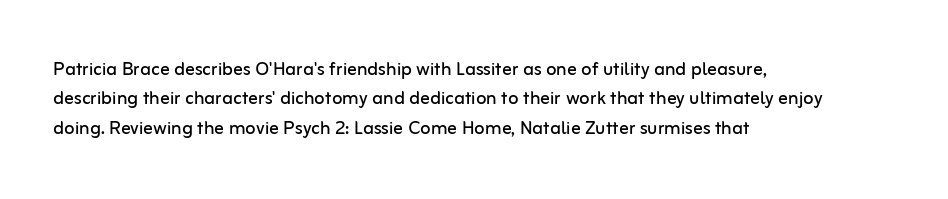
Q: Is the text bold? A: No.
Q: Is the text italic (slanted)? A: No, it is upright.
Q: Is the text underlined? A: No.
Q: How is the paragraph aligned? A: Left-aligned.
Q: Is the spacing between letters normal or unusually wide? A: Normal.
